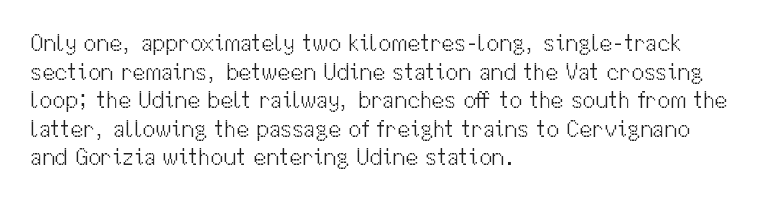
The image shows 23 px text type, upright; set left-aligned, line spacing 1.24x, normal letter spacing, not underlined.
